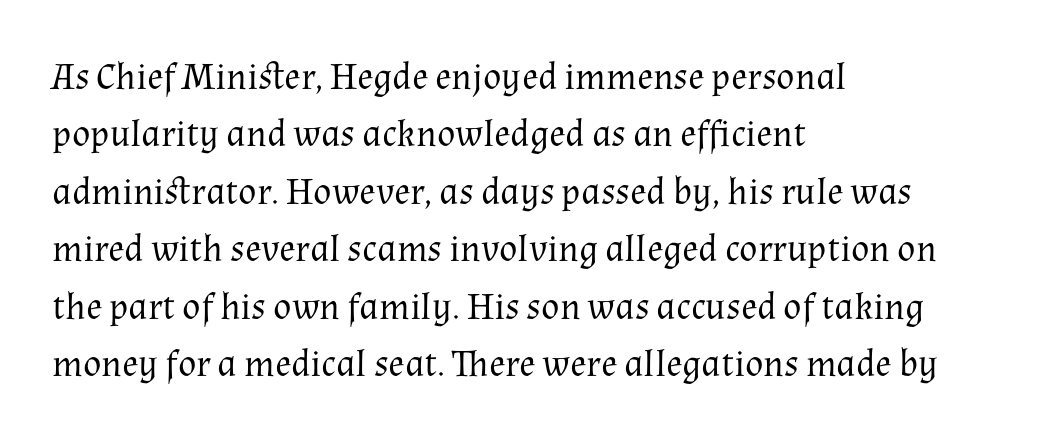
Q: Is the text bold? A: No.
Q: Is the text italic (slanted)? A: No, it is upright.
Q: Is the typeface a serif or a sans-serif typeface? A: Serif.
Q: Is the text underlined? A: No.
Q: How is the paragraph aligned? A: Left-aligned.
Q: Is the spacing between letters normal or unusually wide? A: Normal.
Q: Is the spacing between lines tight, normal or loose? A: Normal.
Q: Width (condensed, normal, or wide)? A: Normal.
Q: Stroke contrast? A: Medium.
Q: x-height? A: Medium.
Q: Monospaced? A: No.
